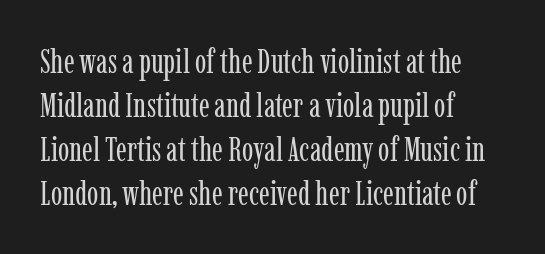
The rendering shows small feet on the letterforms — a serif design. Left-aligned paragraph, ragged on the right. The font is comparable to plain body text, perhaps lighter. Observe the ordinary spacing: letters are neighbours, not strangers. Here the designer chose a conventional face with non-uniform glyph widths. Posture: straight, roman, zero tilt.
